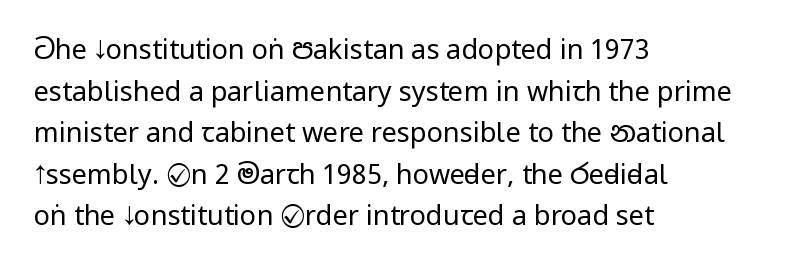
The image shows 27 px text type, upright; set left-aligned, normal line spacing (1.54x), normal letter spacing, not underlined.
